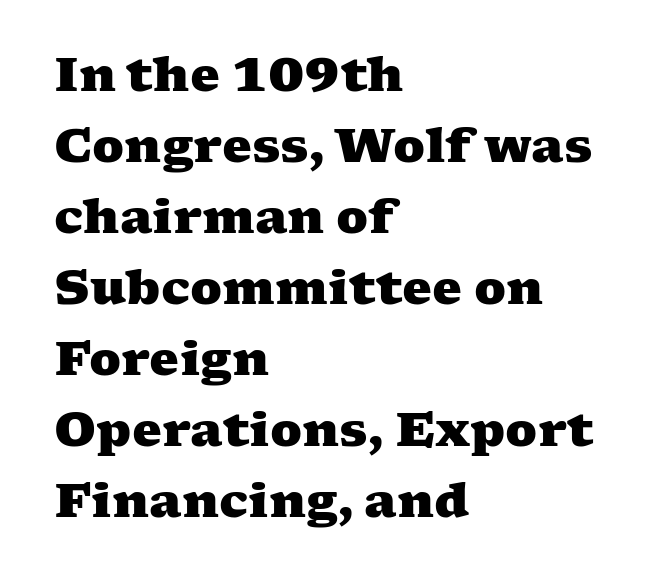
{"serif": "yes", "bold": "yes", "weight": "heavy", "width": "wide", "stroke_contrast": "medium", "x_height": "medium", "monospaced": "no", "underline": "no", "align": "left", "line_spacing": "normal", "line_spacing_ratio": 1.51, "letter_spacing": "normal", "letter_spacing_em": 0.0, "glyph_px": 47}
